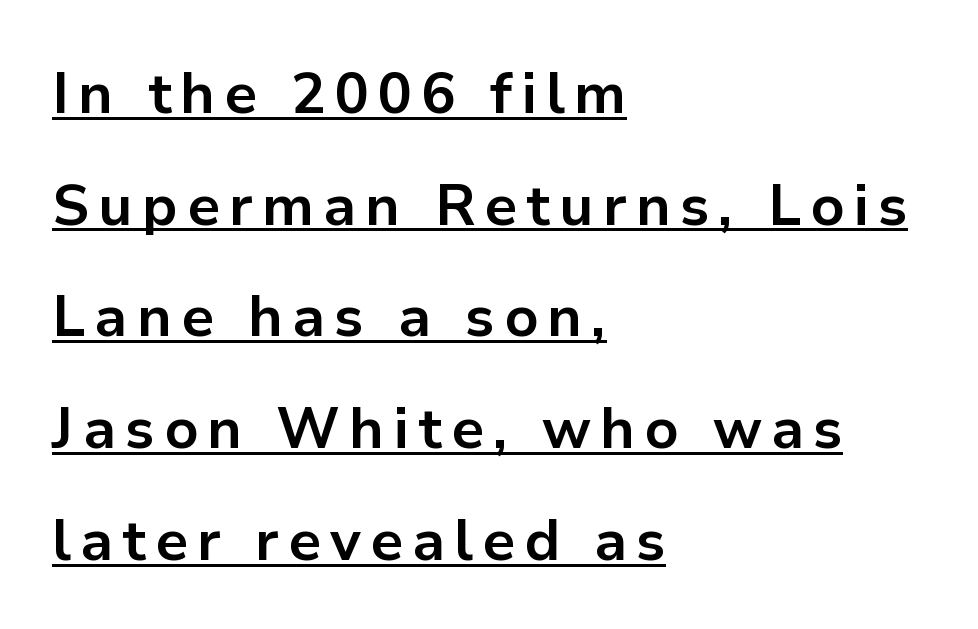
Students, this is bold: see how much ink each stroke carries. Students, observe the line beneath the letters — that is underlining. Notice the wide empty band between every row — that's loose leading. In CSS terms this would be text-align: left. In terms of letterform style, serifs are entirely absent.
